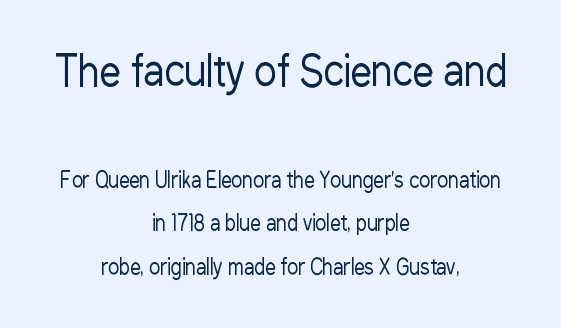
Here the first block reads like a headline and the second like body copy. Rule under the text: the space is simply empty. This sample is center-justified, so both line endings float freely. Loosely led — the rows are spread out. This sample uses an upright cut, with every glyph sitting square on the baseline.
